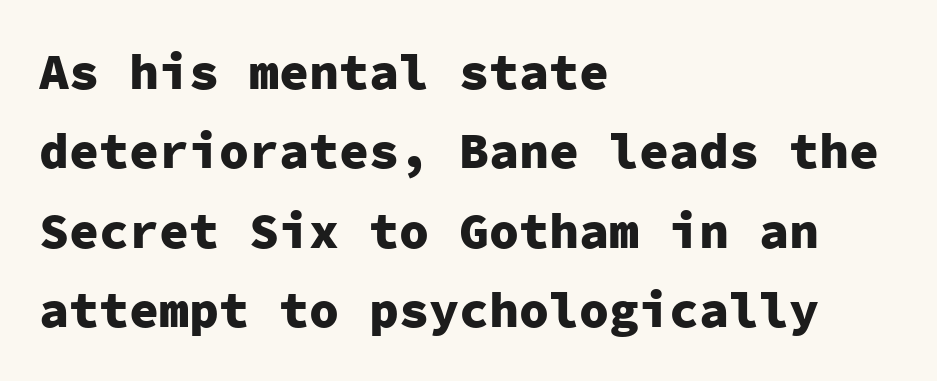
{"serif": "no", "italic": "no", "bold": "yes", "weight": "heavy", "width": "normal", "stroke_contrast": "low", "x_height": "medium", "monospaced": "yes", "underline": "no", "align": "left", "line_spacing": "normal", "line_spacing_ratio": 1.59, "letter_spacing": "normal", "letter_spacing_em": 0.0, "glyph_px": 50}
